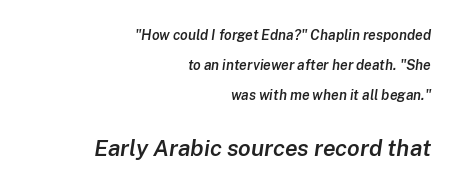
The passage shown is not underscored anywhere. The face used here appears at its bigger size in the lower chunk. How are the letters spaced? Ordinarily, with no added tracking. Does the lettering tilt? It does — this is italic. This is the in-between weight designers call semibold or demi.
